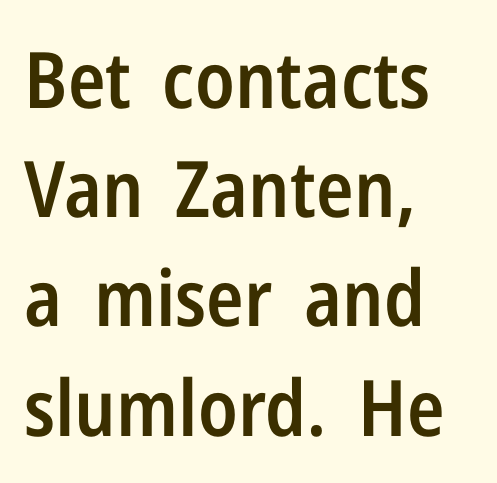
Q: Is the text bold? A: Semi-bold.
Q: Is the text italic (slanted)? A: No, it is upright.
Q: Is the typeface a serif or a sans-serif typeface? A: Sans-serif.
Q: Is the text underlined? A: No.
Q: How is the paragraph aligned? A: Left-aligned.
Q: Is the spacing between letters normal or unusually wide? A: Normal.
Q: Is the spacing between lines tight, normal or loose? A: Normal.
Q: Width (condensed, normal, or wide)? A: Condensed.
Q: Stroke contrast? A: Low.
Q: x-height? A: Medium.
Q: Monospaced? A: No.
